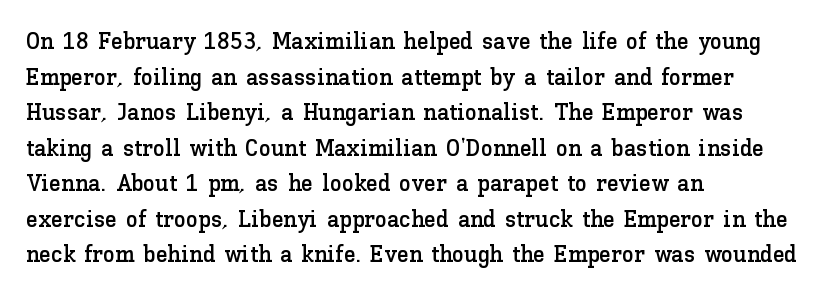
The lettering holds an erect, upright posture throughout. Inter-character spacing is left at the font's built-in metrics. The glyphs are unaccompanied by any horizontal stroke below them. Horizontal alignment here is leftward, the default for most running prose. Is there much room between lines? A standard amount, neither cramped nor airy.
